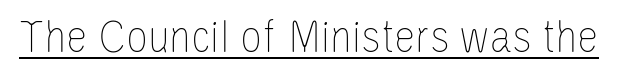
The image shows 48 px thin, condensed type, upright; set normal letter spacing, underlined; low stroke contrast and a large x-height.
